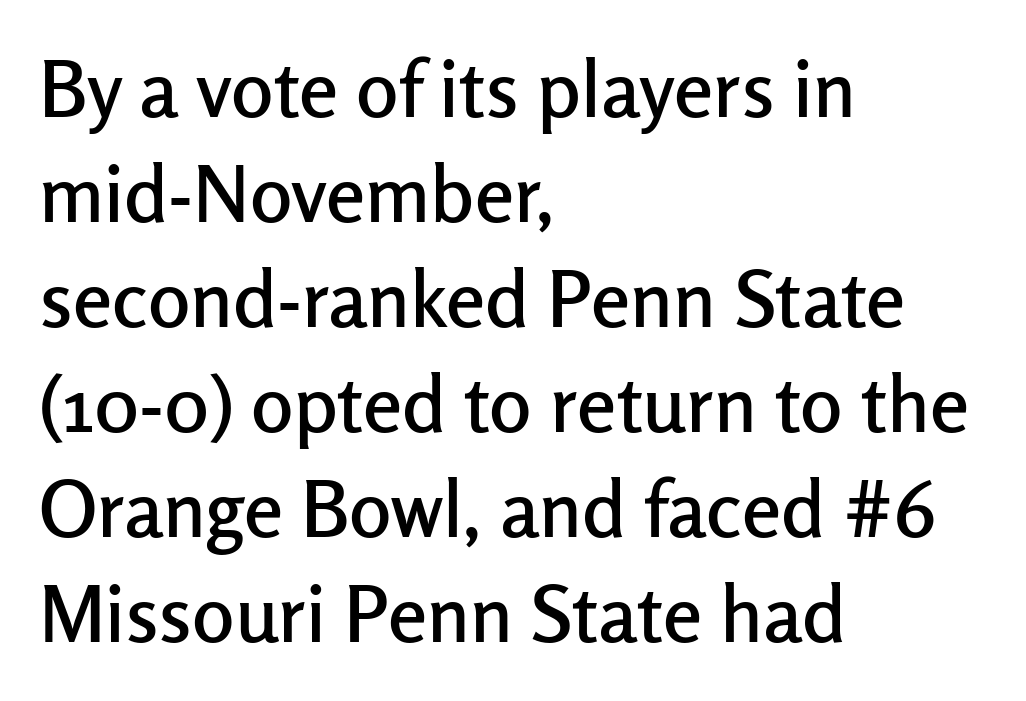
Q: Is the text italic (slanted)? A: No, it is upright.
Q: Is the typeface a serif or a sans-serif typeface? A: Sans-serif.
Q: Is the text underlined? A: No.
Q: How is the paragraph aligned? A: Left-aligned.
Q: Is the spacing between letters normal or unusually wide? A: Normal.
Q: Is the spacing between lines tight, normal or loose? A: Normal.
Q: Width (condensed, normal, or wide)? A: Normal.
Q: Stroke contrast? A: Low.
Q: x-height? A: Medium.
Q: Monospaced? A: No.
